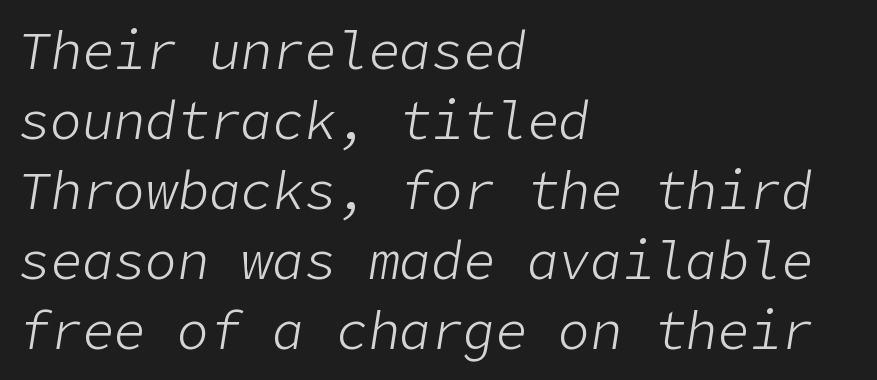
{"italic": "yes", "lean": "right", "slant_degrees": 9, "bold": "no", "weight": "light", "width": "normal", "stroke_contrast": "low", "x_height": "medium", "underline": "no", "align": "left", "line_spacing": "normal", "line_spacing_ratio": 1.32, "letter_spacing": "normal", "letter_spacing_em": 0.0, "glyph_px": 53}
